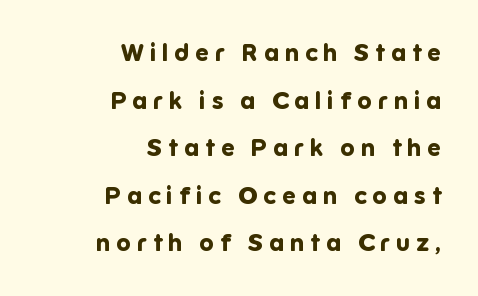
{"italic": "no", "bold": "yes", "underline": "no", "align": "right", "line_spacing": "loose", "line_spacing_ratio": 1.98, "letter_spacing": "wide", "letter_spacing_em": 0.26, "glyph_px": 24}
